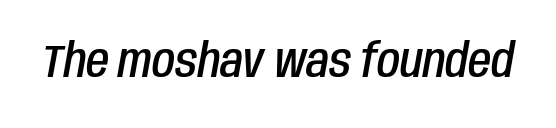
The image shows 47 px semibold, condensed type, italic (leaning right); set normal letter spacing, not underlined; low stroke contrast and a large x-height.
